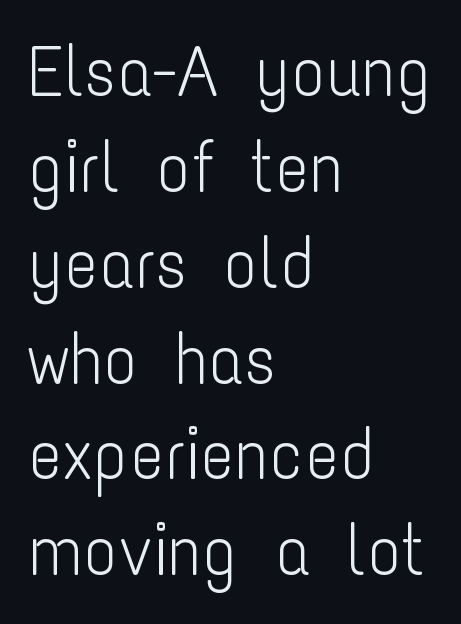
This sample keeps an unexceptional amount of space between lines. Is there any slant? The stems are plumb. Each line starts at the same left margin while the right side varies. Nothing sits at the stroke ends, so this counts as sans-serif. The passage shown is typed in a proportional face where columns would drift. Letter spacing: default.
